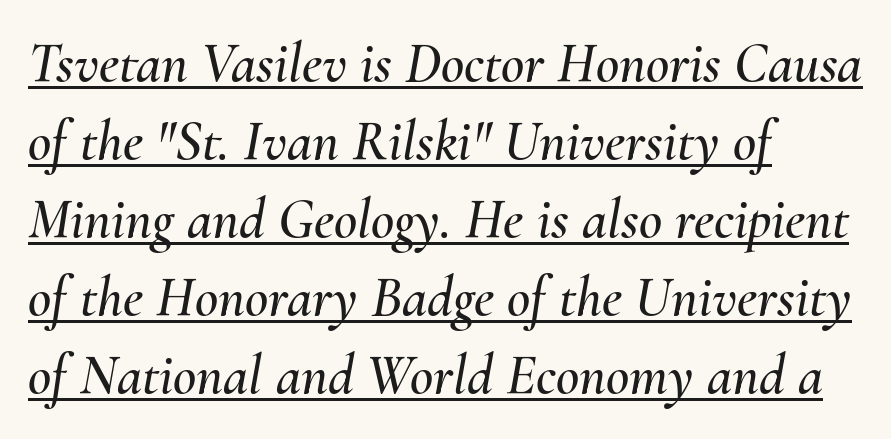
Q: Is the text italic (slanted)? A: Yes, it leans right by about 10 degrees.
Q: Is the text underlined? A: Yes.
Q: How is the paragraph aligned? A: Left-aligned.
Q: Is the spacing between letters normal or unusually wide? A: Normal.
Q: Is the spacing between lines tight, normal or loose? A: Normal.
Q: Width (condensed, normal, or wide)? A: Normal.
Q: Stroke contrast? A: Medium.
Q: x-height? A: Small.
Q: Monospaced? A: No.
